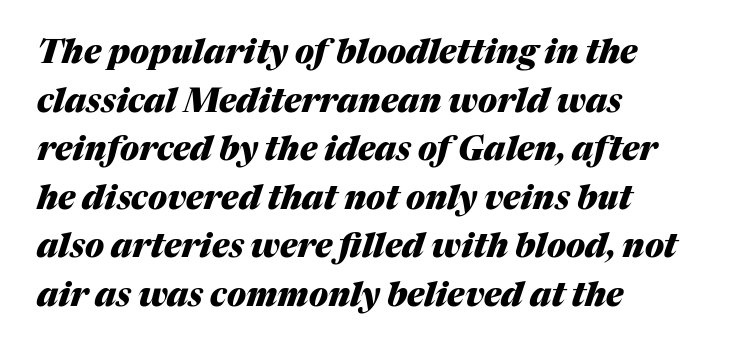
Q: Is the text bold? A: Yes.
Q: Is the text italic (slanted)? A: Yes, it leans right by about 17 degrees.
Q: Is the text underlined? A: No.
Q: How is the paragraph aligned? A: Left-aligned.
Q: Is the spacing between letters normal or unusually wide? A: Normal.
Q: Is the spacing between lines tight, normal or loose? A: Normal.
Q: Width (condensed, normal, or wide)? A: Normal.
Q: Stroke contrast? A: Medium.
Q: x-height? A: Medium.
Q: Monospaced? A: No.
